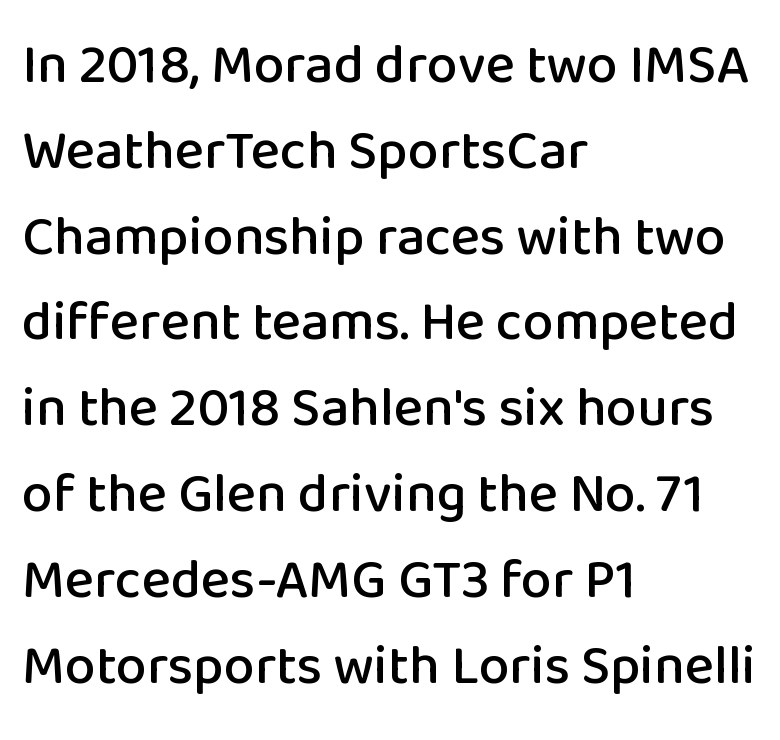
Q: Is the text italic (slanted)? A: No, it is upright.
Q: Is the typeface a serif or a sans-serif typeface? A: Sans-serif.
Q: Is the text underlined? A: No.
Q: How is the paragraph aligned? A: Left-aligned.
Q: Is the spacing between letters normal or unusually wide? A: Normal.
Q: Is the spacing between lines tight, normal or loose? A: Normal.
Q: Width (condensed, normal, or wide)? A: Normal.
Q: Stroke contrast? A: Low.
Q: x-height? A: Medium.
Q: Monospaced? A: No.
